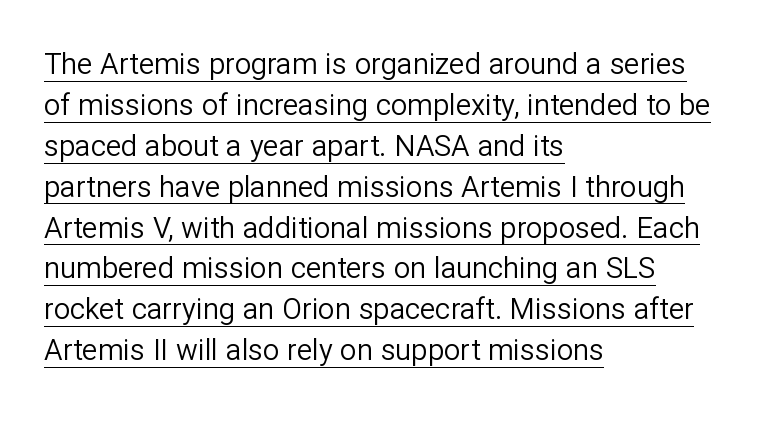
The image shows 29 px regular-weight sans-serif type, upright; set left-aligned, normal line spacing (1.41x), normal letter spacing, underlined; low stroke contrast and a medium x-height.
